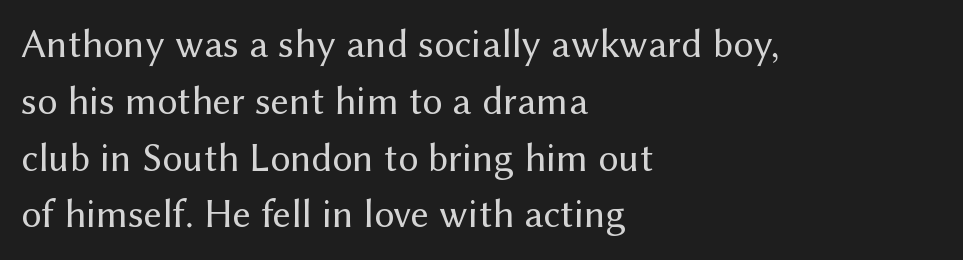
This sample uses an upright cut, with every glyph sitting square on the baseline. The block of text has a typical density, with ordinary space between rows. Proportional: the letters do not fall into vertical columns. Words appear dense and cohesive because spacing is normal. Classification — sans serif. A quiet, ordinary-to-light weight characterises the typeface.
